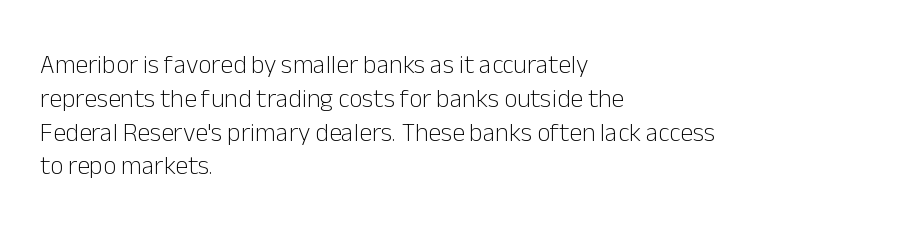
Q: Is the text bold? A: No.
Q: Is the text italic (slanted)? A: No, it is upright.
Q: Is the text underlined? A: No.
Q: How is the paragraph aligned? A: Left-aligned.
Q: Is the spacing between letters normal or unusually wide? A: Normal.
Q: Is the spacing between lines tight, normal or loose? A: Normal.
